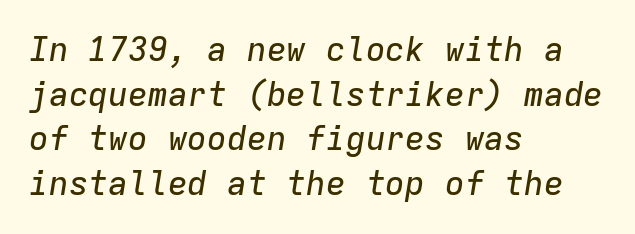
Q: Is the text italic (slanted)? A: Yes, it leans right by about 9 degrees.
Q: Is the text underlined? A: No.
Q: How is the paragraph aligned? A: Left-aligned.
Q: Is the spacing between letters normal or unusually wide? A: Normal.
Q: Is the spacing between lines tight, normal or loose? A: Normal.
Q: Width (condensed, normal, or wide)? A: Normal.
Q: Stroke contrast? A: Low.
Q: x-height? A: Medium.
Q: Monospaced? A: Yes.
